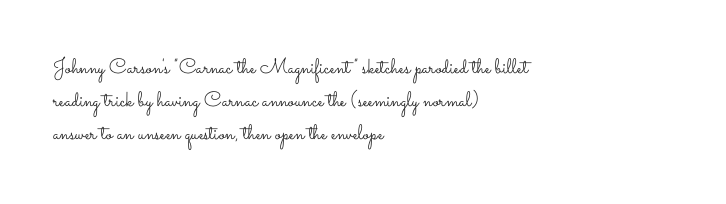
Q: Is the text bold? A: No.
Q: Is the text italic (slanted)? A: Yes.
Q: Is the text underlined? A: No.
Q: How is the paragraph aligned? A: Left-aligned.
Q: Is the spacing between letters normal or unusually wide? A: Normal.
Q: Is the spacing between lines tight, normal or loose? A: Normal.
